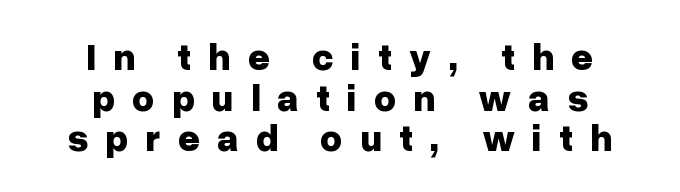
Look at the tracking — it's clearly loosened, letters drifting apart. Proportional: the letters do not fall into vertical columns. The space between consecutive lines is stingy. The gap between lines stays unmarked. In terms of posture, this sample is upright.
